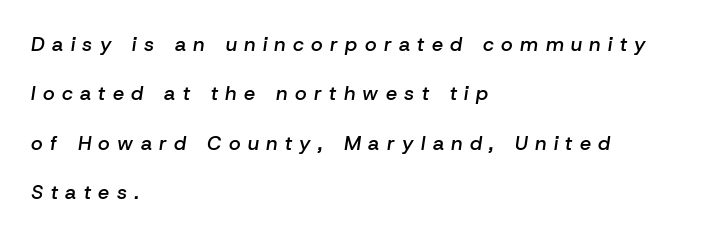
Q: Is the text bold? A: Semi-bold.
Q: Is the text italic (slanted)? A: Yes, it leans right by about 8 degrees.
Q: Is the text underlined? A: No.
Q: How is the paragraph aligned? A: Left-aligned.
Q: Is the spacing between letters normal or unusually wide? A: Unusually wide.
Q: Is the spacing between lines tight, normal or loose? A: Loose.
